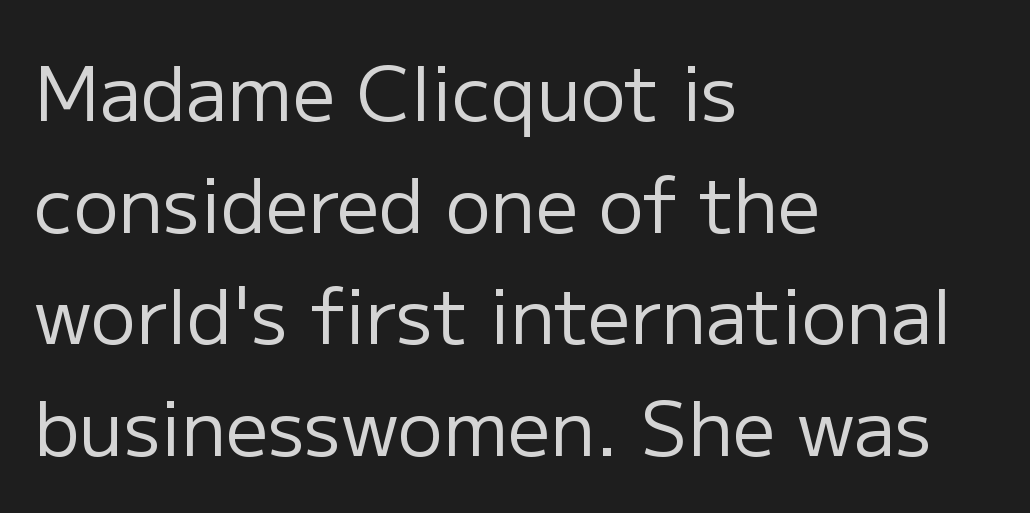
Q: Is the text bold? A: No.
Q: Is the text italic (slanted)? A: No, it is upright.
Q: Is the typeface a serif or a sans-serif typeface? A: Sans-serif.
Q: Is the text underlined? A: No.
Q: How is the paragraph aligned? A: Left-aligned.
Q: Is the spacing between letters normal or unusually wide? A: Normal.
Q: Is the spacing between lines tight, normal or loose? A: Normal.
Q: Width (condensed, normal, or wide)? A: Normal.
Q: Stroke contrast? A: Low.
Q: x-height? A: Medium.
Q: Monospaced? A: No.
